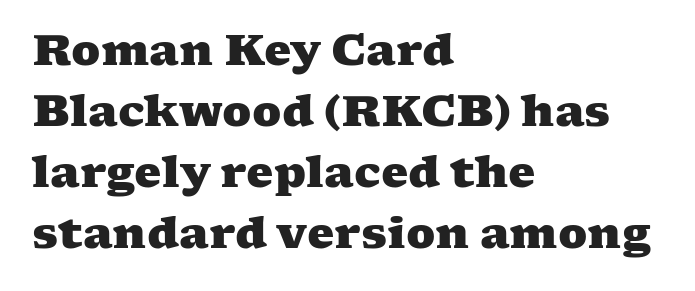
The image shows 43 px heavy, wide serif type; set left-aligned, normal line spacing (1.42x), normal letter spacing, not underlined; medium stroke contrast and a medium x-height.
